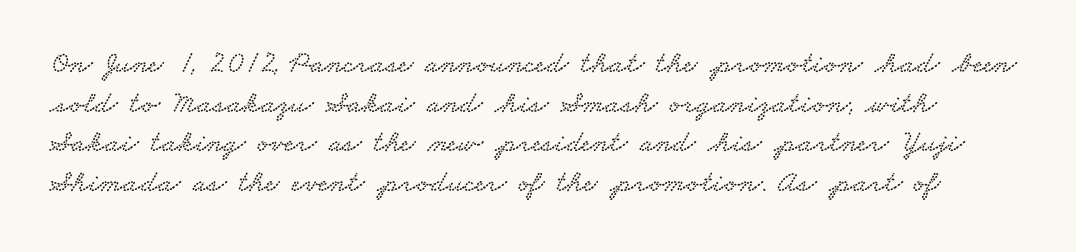
Tracking value appears to be zero — textbook default spacing. Each letter keeps its own natural width here, so spacing adapts to shape. Successive baselines arrive at the customary interval. A clean baseline with only descenders dipping below it. Small tapered or slab feet sit at the stroke ends, so this counts as serif.
